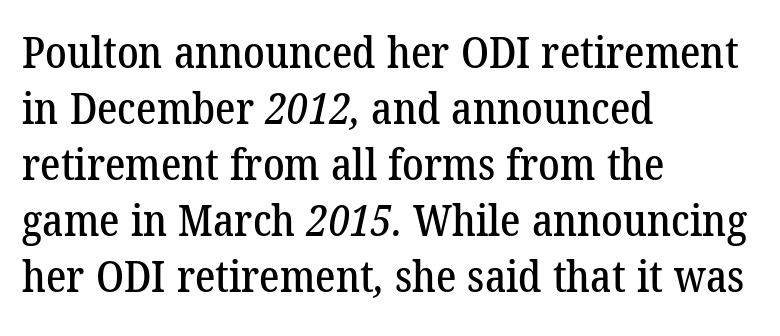
Q: Is the typeface a serif or a sans-serif typeface? A: Serif.
Q: Is the text underlined? A: No.
Q: How is the paragraph aligned? A: Left-aligned.
Q: Is the spacing between letters normal or unusually wide? A: Normal.
Q: Is the spacing between lines tight, normal or loose? A: Normal.
Q: Width (condensed, normal, or wide)? A: Normal.
Q: Stroke contrast? A: Low.
Q: x-height? A: Medium.
Q: Monospaced? A: No.
